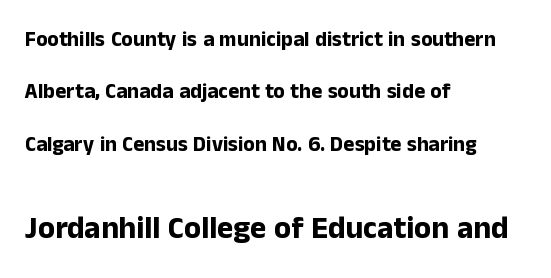
{"serif": "no", "italic": "no", "bold": "yes", "weight": "bold", "width": "normal", "stroke_contrast": "low", "x_height": "medium", "monospaced": "no", "underline": "no", "align": "left", "line_spacing": "loose", "line_spacing_ratio": 2.5, "letter_spacing": "normal", "letter_spacing_em": 0.0, "larger_block": "second", "size_ratio": 1.48, "glyph_px": 31}
